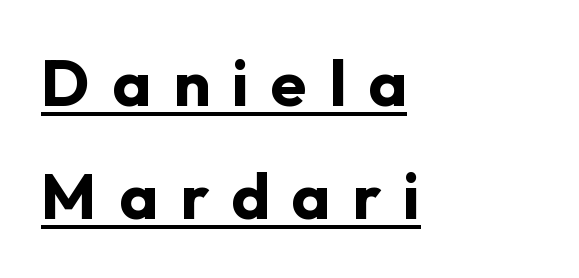
The lettering is marked with a stroke running underneath it. The lettering holds an erect, upright posture throughout. Do the characters align in a grid? No, the font is proportional. Look at the bottom of the vertical strokes: they stop flat, with no serifs. Is the block centered? No — it sits flush against the left margin.
